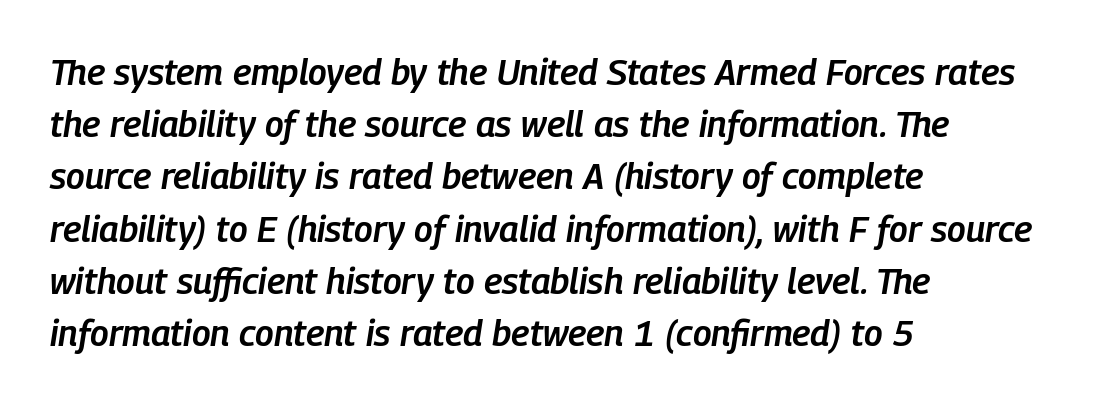
Q: Is the text bold? A: Semi-bold.
Q: Is the text italic (slanted)? A: Yes, it leans right by about 9 degrees.
Q: Is the text underlined? A: No.
Q: How is the paragraph aligned? A: Left-aligned.
Q: Is the spacing between letters normal or unusually wide? A: Normal.
Q: Is the spacing between lines tight, normal or loose? A: Normal.
Q: Width (condensed, normal, or wide)? A: Condensed.
Q: Stroke contrast? A: Low.
Q: x-height? A: Medium.
Q: Monospaced? A: No.
